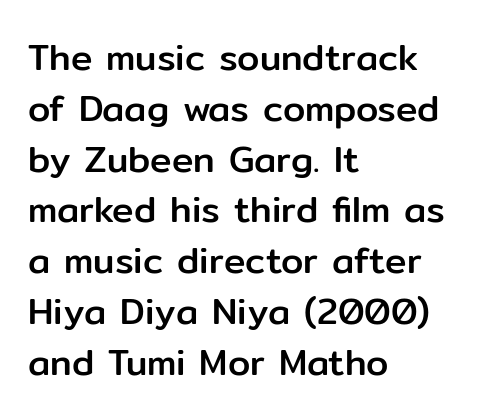
These lines sit exactly where default settings would place them. A typesetter would call this zero additional tracking. The glyphs are unaccompanied by any horizontal stroke below them. You could not count columns in this text — the font is proportionally spaced. Classification — sans serif. Every character sits straight up, as roman type does.
